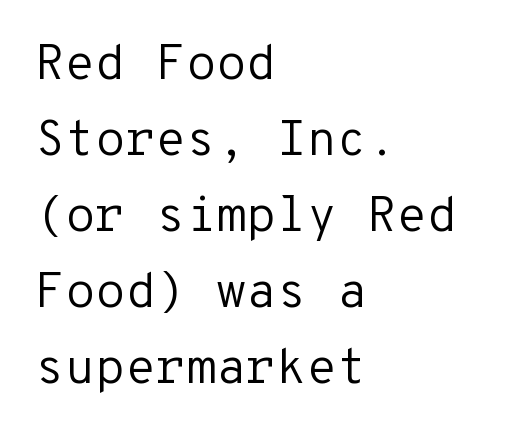
The image shows 49 px regular-weight sans-serif type, upright, monospaced; set left-aligned, normal line spacing (1.55x), normal letter spacing, not underlined; low stroke contrast and a medium x-height.
